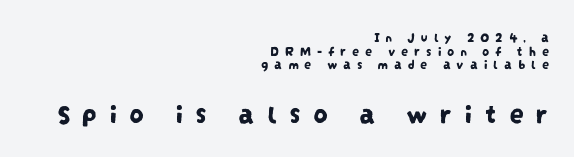
Just letters on the line, the space beneath them empty. Visually the block forms a straight wall on the right and a jagged coastline on the left. A student would notice the bottom passage is typeset larger than what precedes it. A typesetter would label this face a sans. Interline gaps are noticeably narrow in this sample.
